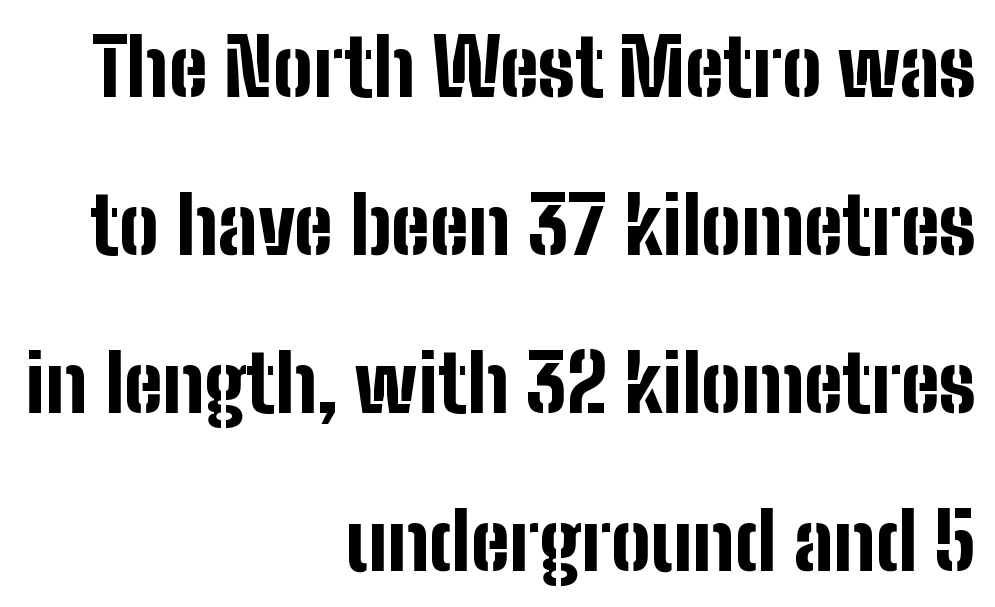
What's the leading like? Stretched, with rows far apart. The rag falls on the left side of this text block. No italicization has been applied; the sample stays upright. Plenty of ink on the page — the face is bold.
